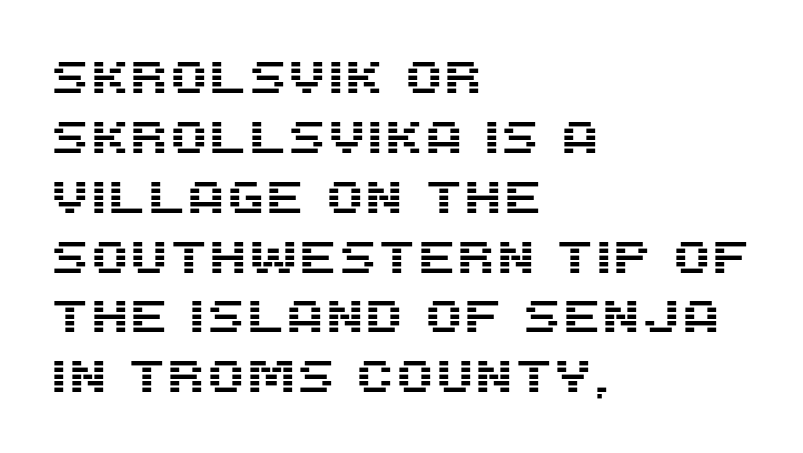
Q: Is the text italic (slanted)? A: No, it is upright.
Q: Is the typeface a serif or a sans-serif typeface? A: Sans-serif.
Q: Is the text underlined? A: No.
Q: How is the paragraph aligned? A: Left-aligned.
Q: Is the spacing between letters normal or unusually wide? A: Normal.
Q: Is the spacing between lines tight, normal or loose? A: Normal.
Q: Width (condensed, normal, or wide)? A: Normal.
Q: Stroke contrast? A: Medium.
Q: x-height? A: Large.
Q: Monospaced? A: No.
